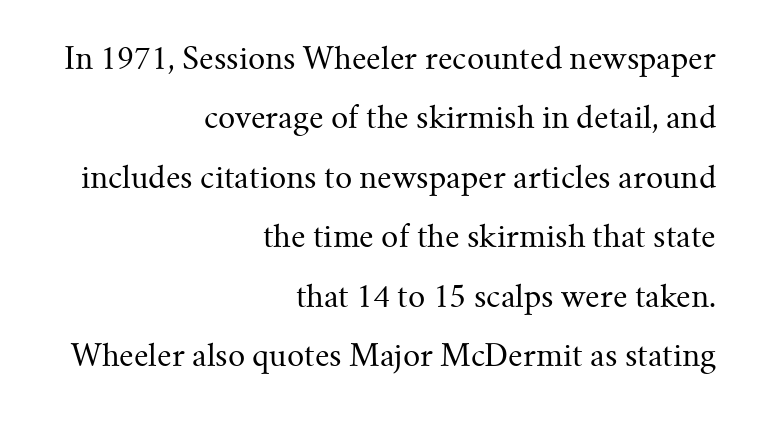
The image shows 30 px regular-weight serif type, upright; set right-aligned, loose line spacing (1.98x), normal letter spacing, not underlined; medium stroke contrast and a small x-height.
